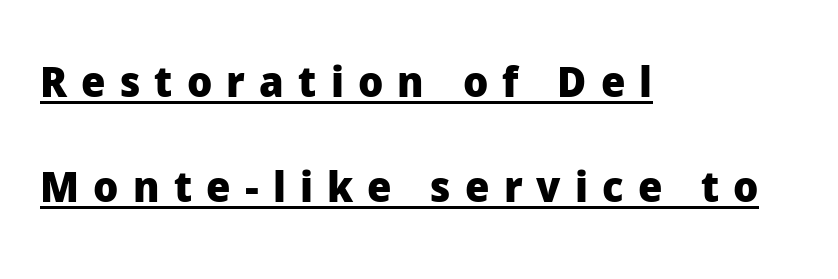
Q: Is the text bold? A: Yes.
Q: Is the text italic (slanted)? A: No, it is upright.
Q: Is the typeface a serif or a sans-serif typeface? A: Sans-serif.
Q: Is the text underlined? A: Yes.
Q: How is the paragraph aligned? A: Left-aligned.
Q: Is the spacing between letters normal or unusually wide? A: Unusually wide.
Q: Is the spacing between lines tight, normal or loose? A: Loose.
Q: Width (condensed, normal, or wide)? A: Normal.
Q: Stroke contrast? A: Low.
Q: x-height? A: Medium.
Q: Monospaced? A: No.
